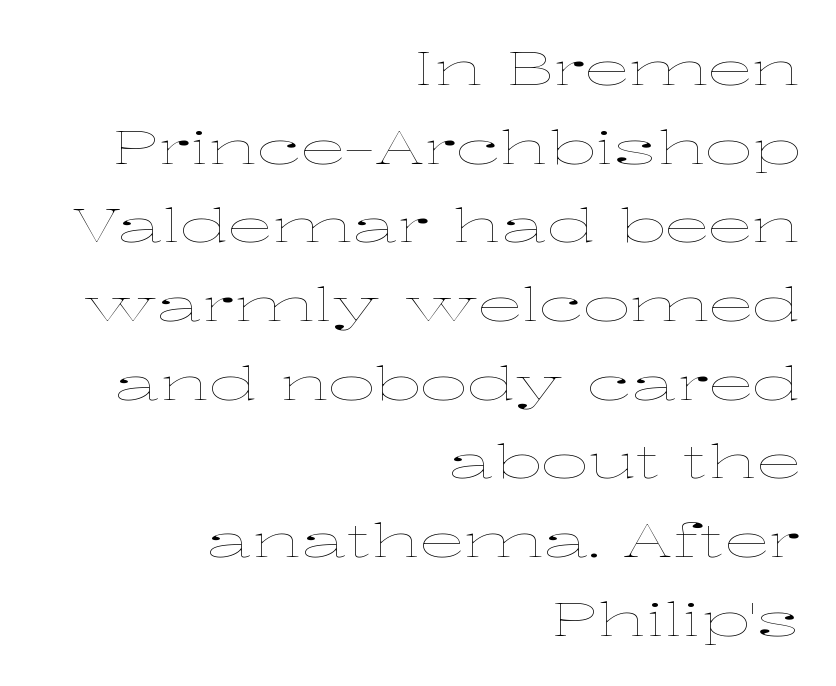
The image shows 46 px thin, wide type, upright; set right-aligned, line spacing 1.71x, normal letter spacing, not underlined; low stroke contrast and a medium x-height.
